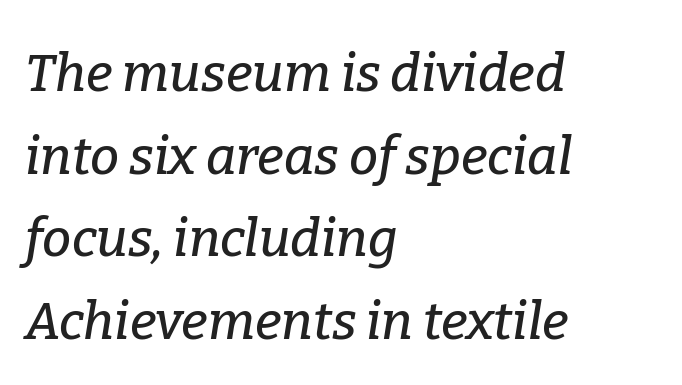
{"serif": "yes", "italic": "yes", "lean": "right", "slant_degrees": 9, "width": "normal", "stroke_contrast": "low", "x_height": "medium", "monospaced": "no", "underline": "no", "align": "left", "line_spacing": "normal", "line_spacing_ratio": 1.59, "letter_spacing": "normal", "letter_spacing_em": 0.0, "glyph_px": 52}
